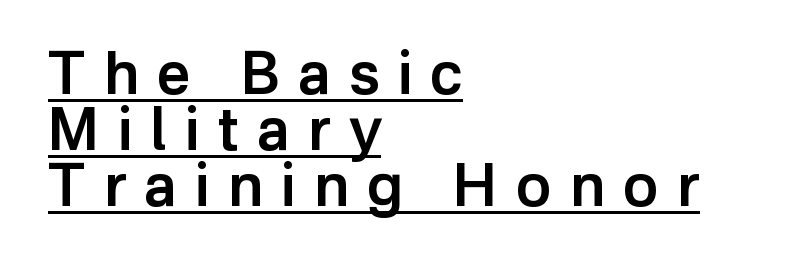
Q: Is the text bold? A: Semi-bold.
Q: Is the text italic (slanted)? A: No, it is upright.
Q: Is the typeface a serif or a sans-serif typeface? A: Sans-serif.
Q: Is the text underlined? A: Yes.
Q: How is the paragraph aligned? A: Left-aligned.
Q: Is the spacing between letters normal or unusually wide? A: Unusually wide.
Q: Is the spacing between lines tight, normal or loose? A: Tight.
Q: Width (condensed, normal, or wide)? A: Normal.
Q: Stroke contrast? A: Low.
Q: x-height? A: Medium.
Q: Monospaced? A: No.
